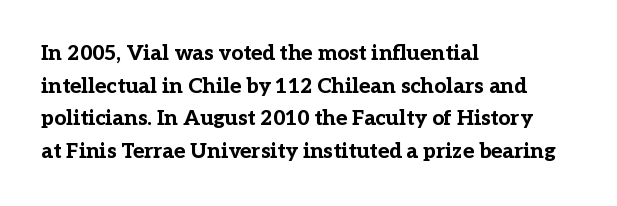
Q: Is the text bold? A: Yes.
Q: Is the text italic (slanted)? A: No, it is upright.
Q: Is the text underlined? A: No.
Q: How is the paragraph aligned? A: Left-aligned.
Q: Is the spacing between letters normal or unusually wide? A: Normal.
Q: Is the spacing between lines tight, normal or loose? A: Normal.
